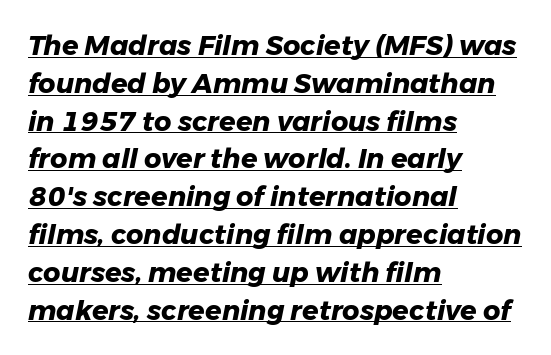
The image shows 27 px bold type, italic (leaning right); set left-aligned, normal line spacing (1.4x), normal letter spacing, underlined.
